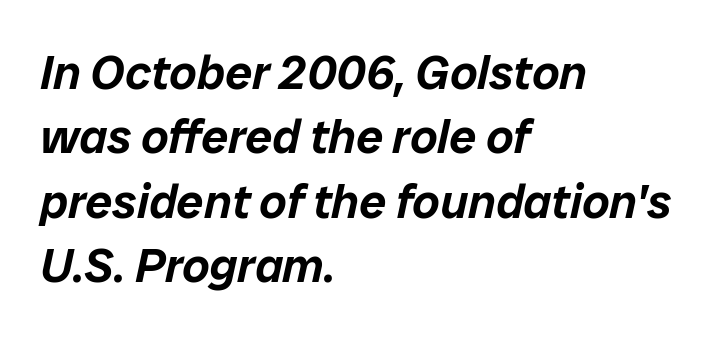
Q: Is the text italic (slanted)? A: Yes, it leans right by about 12 degrees.
Q: Is the text underlined? A: No.
Q: How is the paragraph aligned? A: Left-aligned.
Q: Is the spacing between letters normal or unusually wide? A: Normal.
Q: Is the spacing between lines tight, normal or loose? A: Normal.
Q: Width (condensed, normal, or wide)? A: Normal.
Q: Stroke contrast? A: Low.
Q: x-height? A: Medium.
Q: Monospaced? A: No.
